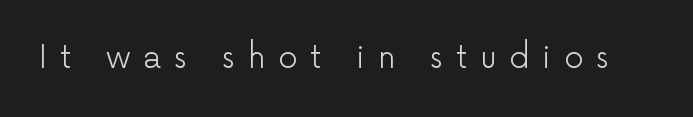
The image shows 31 px light sans-serif type, upright; set unusually wide letter spacing (+0.41 em), not underlined; low stroke contrast and a medium x-height.
